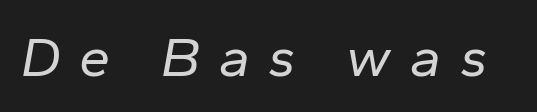
Proportional: the letters do not fall into vertical columns. The characters are drawn with everyday or finer stroke widths. The gap between lines stays unmarked. An italicized treatment has been applied to the whole sample. The line texture is sparse and dotted thanks to wide tracking.
